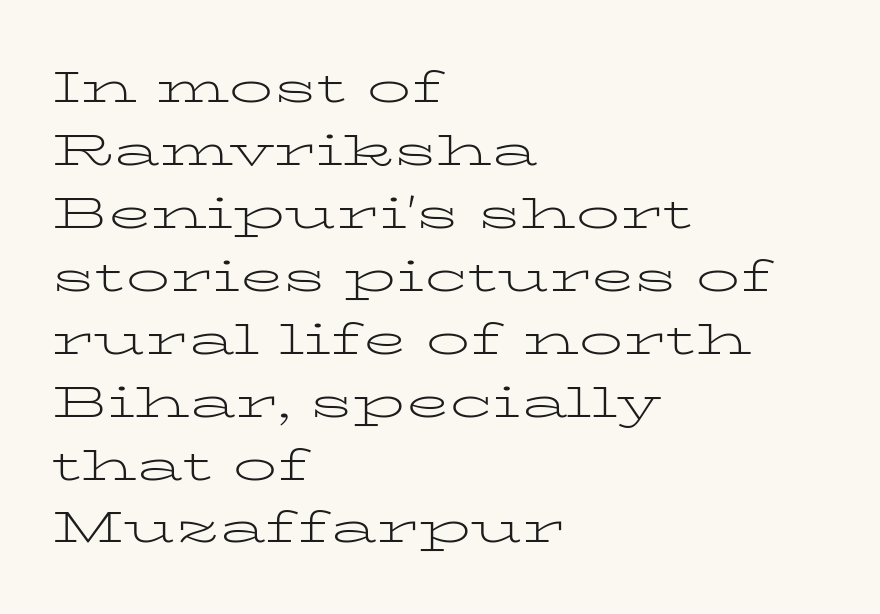
Q: Is the text bold? A: No.
Q: Is the text italic (slanted)? A: No, it is upright.
Q: Is the typeface a serif or a sans-serif typeface? A: Serif.
Q: Is the text underlined? A: No.
Q: How is the paragraph aligned? A: Left-aligned.
Q: Is the spacing between letters normal or unusually wide? A: Normal.
Q: Is the spacing between lines tight, normal or loose? A: Normal.
Q: Width (condensed, normal, or wide)? A: Wide.
Q: Stroke contrast? A: Low.
Q: x-height? A: Medium.
Q: Monospaced? A: No.
